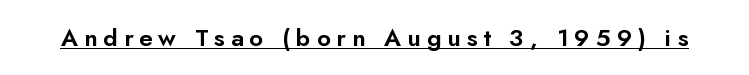
Unlike italic type, these characters show no tilt at all. Honestly, the underline is the first thing you notice here. Compared with typical body copy, the letter spacing here is much looser.
